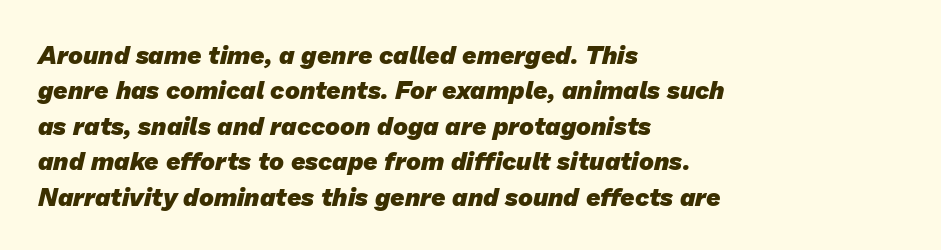
Q: Is the text bold? A: Yes.
Q: Is the text underlined? A: No.
Q: How is the paragraph aligned? A: Left-aligned.
Q: Is the spacing between letters normal or unusually wide? A: Normal.
Q: Is the spacing between lines tight, normal or loose? A: Normal.
